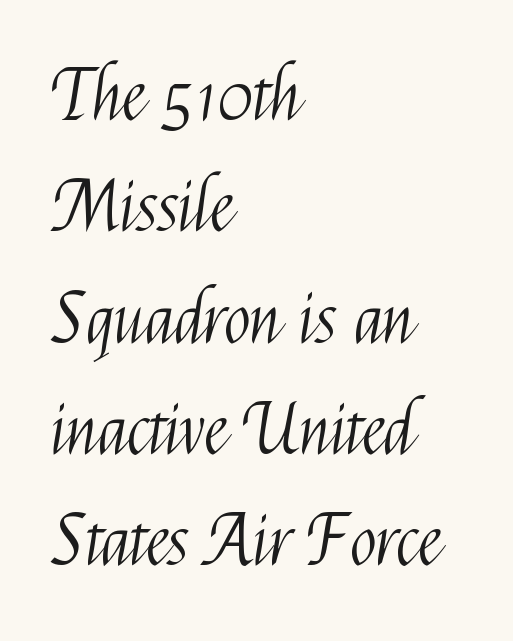
The image shows 70 px light, condensed sans-serif type; set left-aligned, normal line spacing (1.59x), normal letter spacing, not underlined; medium stroke contrast and a medium x-height.
